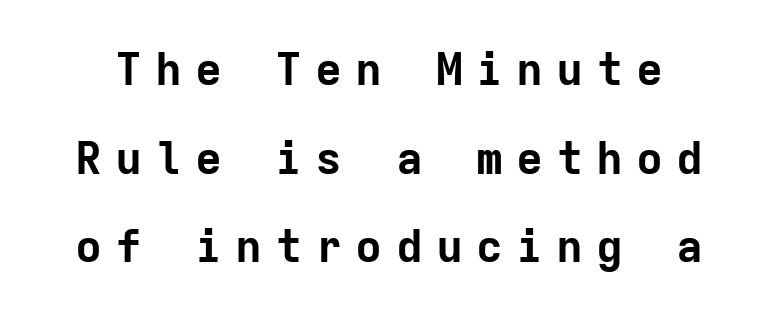
{"serif": "no", "italic": "no", "bold": "yes", "weight": "bold", "width": "normal", "stroke_contrast": "low", "x_height": "medium", "monospaced": "yes", "underline": "no", "line_spacing": "loose", "line_spacing_ratio": 1.97, "letter_spacing": "wide", "letter_spacing_em": 0.29, "glyph_px": 45}
